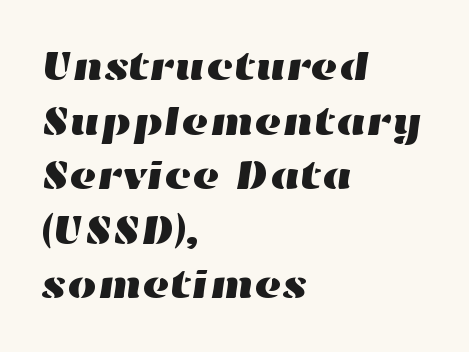
The paragraph shown leans on its left margin. This sample has the flowing, uneven cadence of proportional lettering. Nobody touched the tracking dial on this one. Reading down the column, the eye jumps a familiar distance to each next line. The words here are not underlined.
